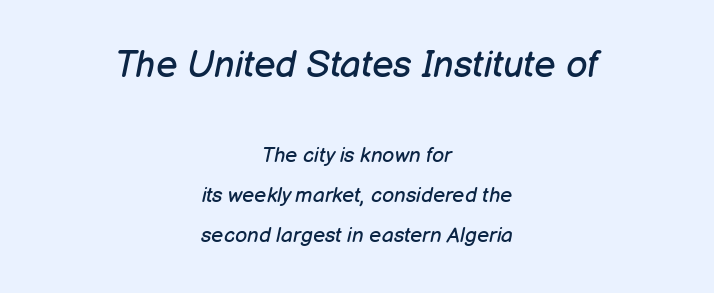
Letter spacing: default. The typography opts for an oblique posture over an upright one. Here the designer chose a conventional face with non-uniform glyph widths. Typesetter's note — upper block bumped up in size, lower block left smaller. The cut favours lightness, reaching ordinary text weight at its darkest.
